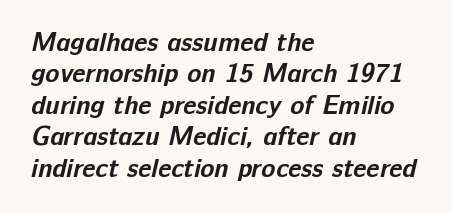
Q: Is the text bold? A: Yes.
Q: Is the text underlined? A: No.
Q: How is the paragraph aligned? A: Left-aligned.
Q: Is the spacing between letters normal or unusually wide? A: Normal.
